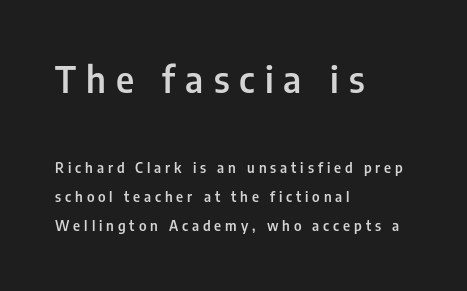
Q: Is the text bold? A: Semi-bold.
Q: Is the text italic (slanted)? A: No, it is upright.
Q: Is the typeface a serif or a sans-serif typeface? A: Sans-serif.
Q: Is the text underlined? A: No.
Q: How is the paragraph aligned? A: Left-aligned.
Q: Is the spacing between letters normal or unusually wide? A: Unusually wide.
Q: Is the spacing between lines tight, normal or loose? A: Loose.
Q: Which block of text is set in a larger size, the first (top) or the second (bottom)? A: The first (top) one.
Q: Width (condensed, normal, or wide)? A: Condensed.
Q: Stroke contrast? A: Low.
Q: x-height? A: Medium.
Q: Monospaced? A: No.
